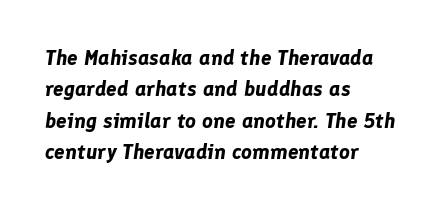
You'd pick this weight for a headline — it's a proper bold. Inter-character spacing is left at the font's built-in metrics. What's the leading like? Ordinary, nothing unusual. The font's italic variant was chosen for this text. Words float on clear page, feet unadorned.
